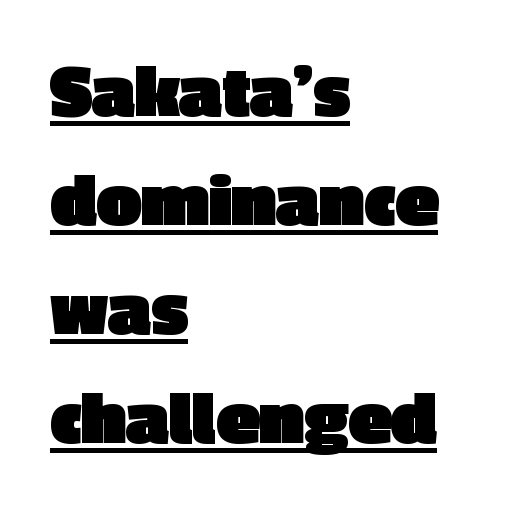
{"serif": "no", "italic": "no", "bold": "yes", "weight": "heavy", "width": "normal", "x_height": "medium", "monospaced": "no", "underline": "yes", "align": "left", "line_spacing": "normal", "line_spacing_ratio": 1.38, "letter_spacing": "normal", "letter_spacing_em": 0.0, "glyph_px": 79}
